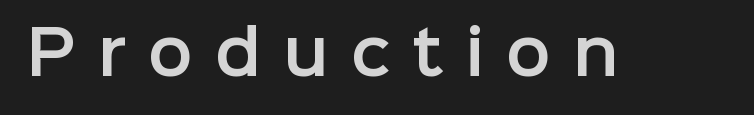
The image shows 60 px sans-serif type, upright; set unusually wide letter spacing (+0.36 em), not underlined; low stroke contrast and a medium x-height.
